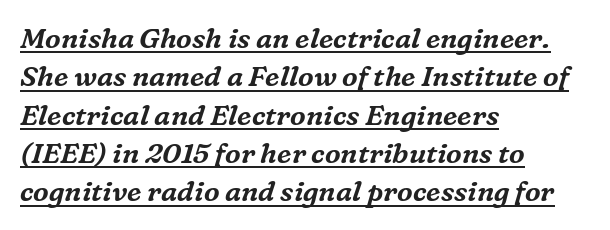
Q: Is the text italic (slanted)? A: Yes, it leans right by about 16 degrees.
Q: Is the typeface a serif or a sans-serif typeface? A: Serif.
Q: Is the text underlined? A: Yes.
Q: How is the paragraph aligned? A: Left-aligned.
Q: Is the spacing between letters normal or unusually wide? A: Normal.
Q: Is the spacing between lines tight, normal or loose? A: Normal.
Q: Width (condensed, normal, or wide)? A: Normal.
Q: Stroke contrast? A: Medium.
Q: x-height? A: Medium.
Q: Monospaced? A: No.
